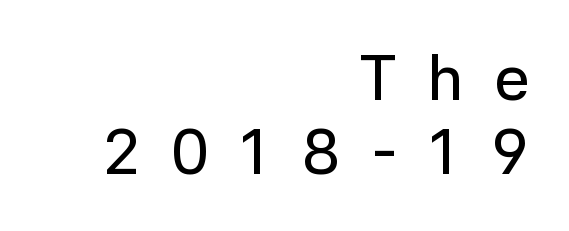
The image shows 63 px sans-serif type, upright; set right-aligned, line spacing 1.18x, unusually wide letter spacing (+0.49 em), not underlined; low stroke contrast and a medium x-height.
